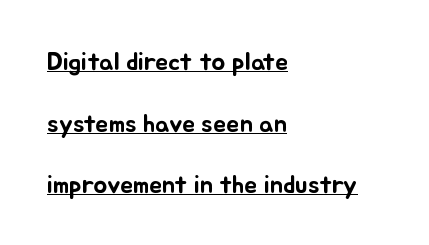
{"italic": "no", "underline": "yes", "align": "left", "line_spacing": "loose", "line_spacing_ratio": 2.37, "letter_spacing": "normal", "letter_spacing_em": 0.0, "glyph_px": 26}
